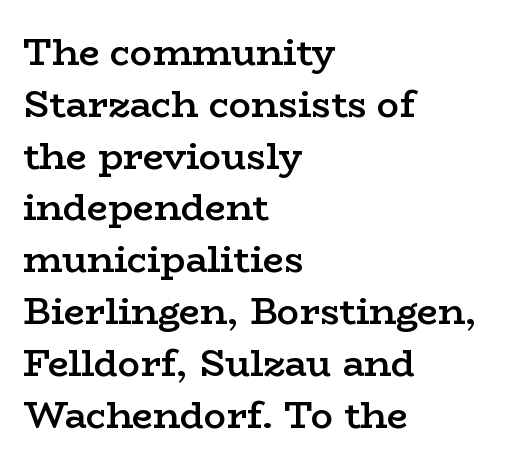
Proportional: the letters do not fall into vertical columns. Is there any slant? The stems are plumb. Letterform terminals end in serifs throughout the passage. The lines are quadded left. Unmarked baselines from the first word to the last.
